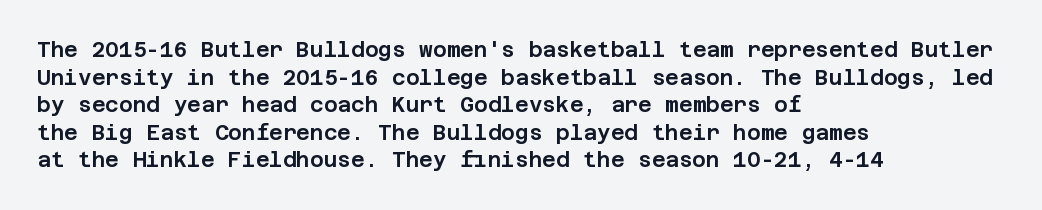
Line starts are locked; line ends wander. Leading matches the norm, producing a regular column. Characters remain perfectly vertical along every line. The area under the type is left untouched. Caption: standard tracking, unaltered.
